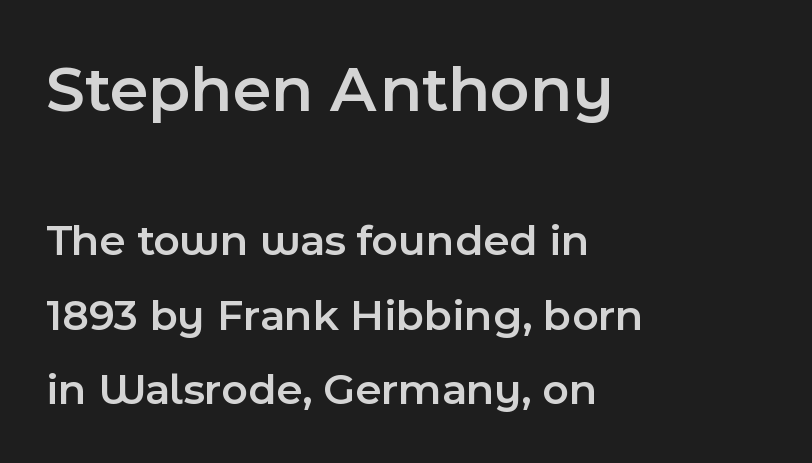
{"serif": "no", "italic": "no", "bold": "semi", "weight": "semibold", "width": "normal", "x_height": "medium", "monospaced": "no", "underline": "no", "align": "left", "line_spacing": "normal", "line_spacing_ratio": 1.66, "letter_spacing": "normal", "letter_spacing_em": 0.0, "larger_block": "first", "size_ratio": 1.49, "glyph_px": 67}
